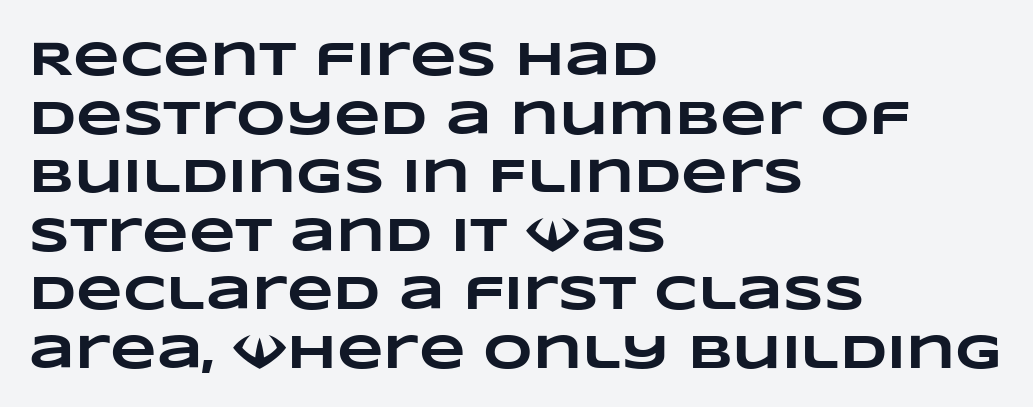
The image shows 48 px heavy, wide type; set left-aligned, line spacing 1.22x, normal letter spacing, not underlined; low stroke contrast and a large x-height.
